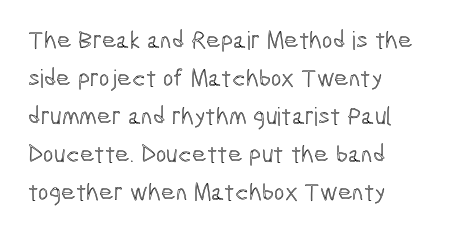
The image shows 25 px text type, upright; set left-aligned, normal line spacing (1.52x), normal letter spacing, not underlined.
